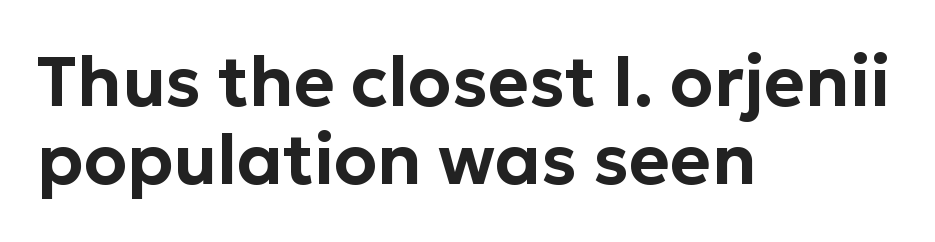
The image shows 70 px sans-serif type, upright; set left-aligned, tight line spacing (1.12x), normal letter spacing, not underlined; low stroke contrast and a medium x-height.
